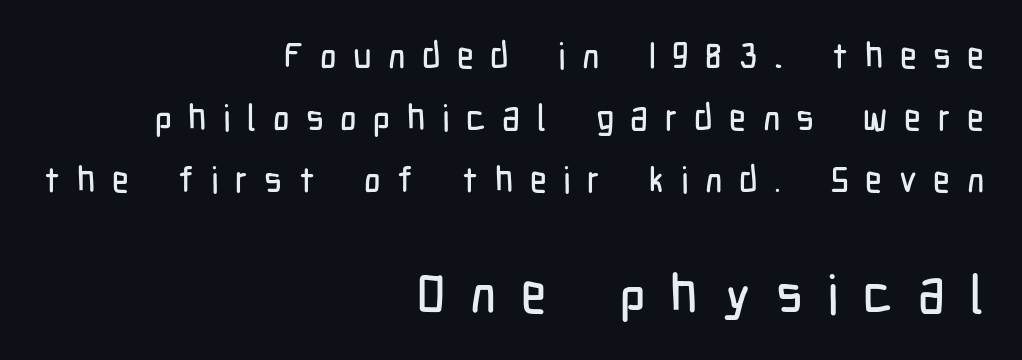
Q: Is the text italic (slanted)? A: No, it is upright.
Q: Is the typeface a serif or a sans-serif typeface? A: Sans-serif.
Q: Is the text underlined? A: No.
Q: How is the paragraph aligned? A: Right-aligned.
Q: Is the spacing between letters normal or unusually wide? A: Unusually wide.
Q: Which block of text is set in a larger size, the first (top) or the second (bottom)? A: The second (bottom) one.
Q: Width (condensed, normal, or wide)? A: Condensed.
Q: Stroke contrast? A: Low.
Q: x-height? A: Medium.
Q: Monospaced? A: No.
